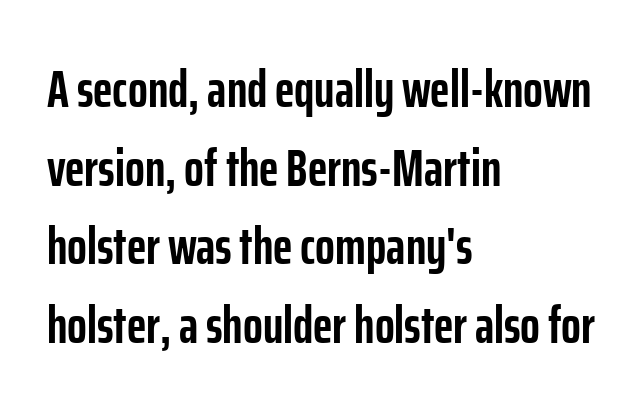
{"serif": "no", "italic": "no", "bold": "yes", "weight": "semibold", "width": "condensed", "stroke_contrast": "low", "x_height": "medium", "monospaced": "no", "underline": "no", "align": "left", "line_spacing": "normal", "line_spacing_ratio": 1.51, "letter_spacing": "normal", "letter_spacing_em": 0.0, "glyph_px": 52}
